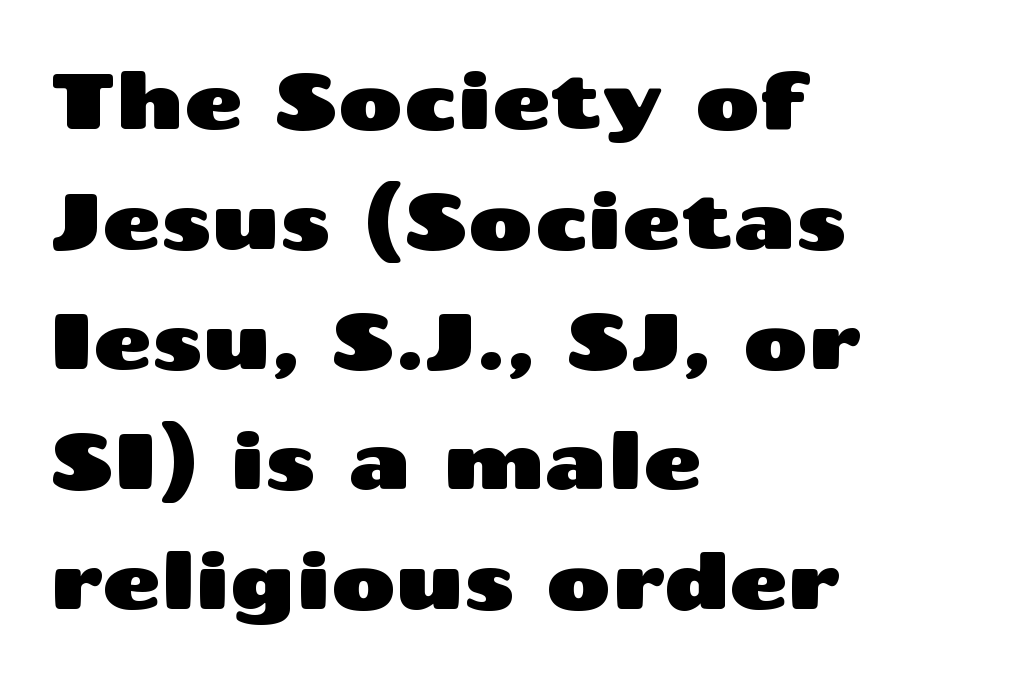
{"serif": "no", "italic": "no", "width": "wide", "stroke_contrast": "medium", "x_height": "medium", "monospaced": "no", "underline": "no", "align": "left", "line_spacing": "normal", "line_spacing_ratio": 1.52, "letter_spacing": "normal", "letter_spacing_em": 0.0, "glyph_px": 79}
